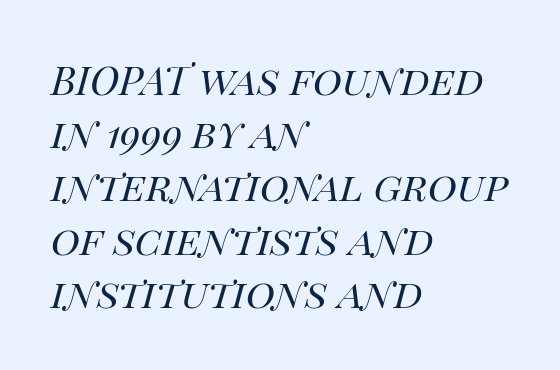
Q: Is the text bold? A: No.
Q: Is the text italic (slanted)? A: Yes, it leans right by about 14 degrees.
Q: Is the text underlined? A: No.
Q: How is the paragraph aligned? A: Left-aligned.
Q: Is the spacing between letters normal or unusually wide? A: Normal.
Q: Is the spacing between lines tight, normal or loose? A: Normal.
Q: Width (condensed, normal, or wide)? A: Normal.
Q: Stroke contrast? A: High.
Q: x-height? A: Large.
Q: Monospaced? A: No.
